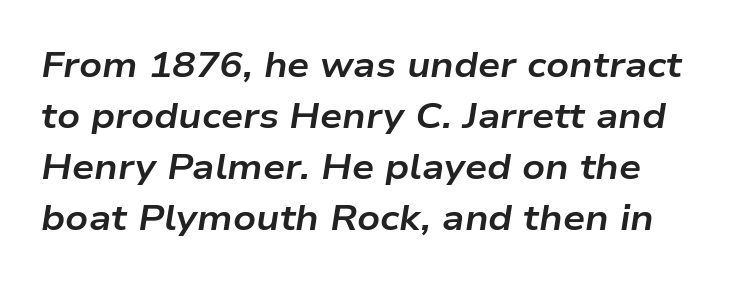
{"italic": "yes", "lean": "right", "slant_degrees": 9, "bold": "yes", "weight": "bold", "width": "wide", "stroke_contrast": "low", "x_height": "medium", "monospaced": "no", "underline": "no", "line_spacing": "normal", "line_spacing_ratio": 1.46, "letter_spacing": "normal", "letter_spacing_em": 0.0, "glyph_px": 35}
